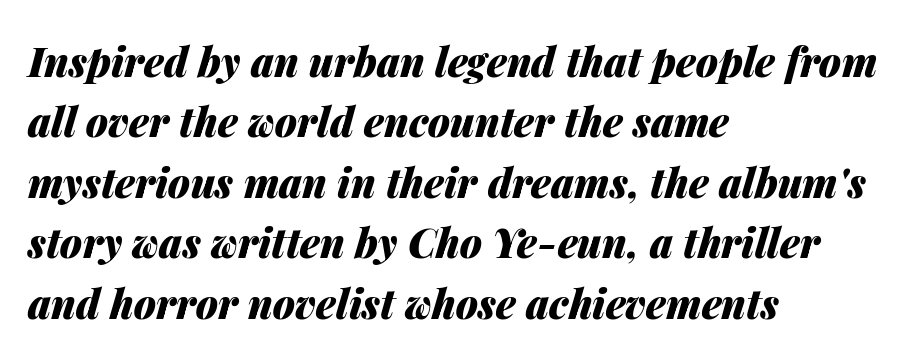
The image shows 40 px heavy type, italic (leaning right); set left-aligned, normal line spacing (1.51x), normal letter spacing, not underlined; medium stroke contrast and a medium x-height.
